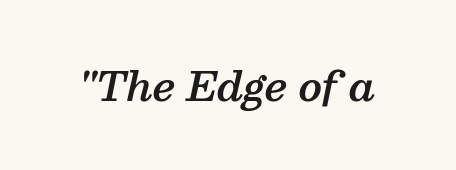
Here the glyphs are tracked normally, forming tight word shapes. This sample uses an oblique cut, with every glyph tilted off the vertical. Heft: intermediate — a semibold. Does the type have serifs? Yes, each stem ends in a small foot. You could not count columns in this text — the font is proportionally spaced.
